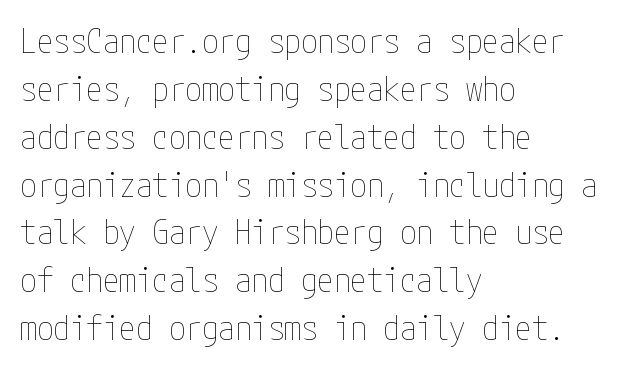
The image shows 33 px thin, condensed type, upright; set left-aligned, normal line spacing (1.45x), normal letter spacing, not underlined; low stroke contrast and a medium x-height.
